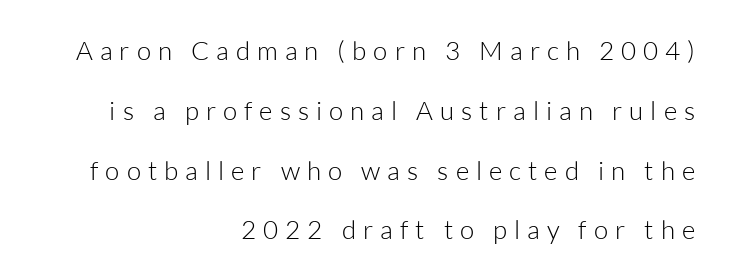
The block of text is sparse from top to bottom, with ample space between rows. No chunkiness to these letters — they're not bold. Unmarked baselines from the first word to the last. The type sits square on the baseline with zero lean.
